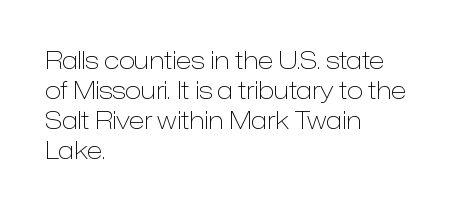
The image shows 24 px text type, upright; set left-aligned, normal line spacing (1.25x), normal letter spacing, not underlined.
